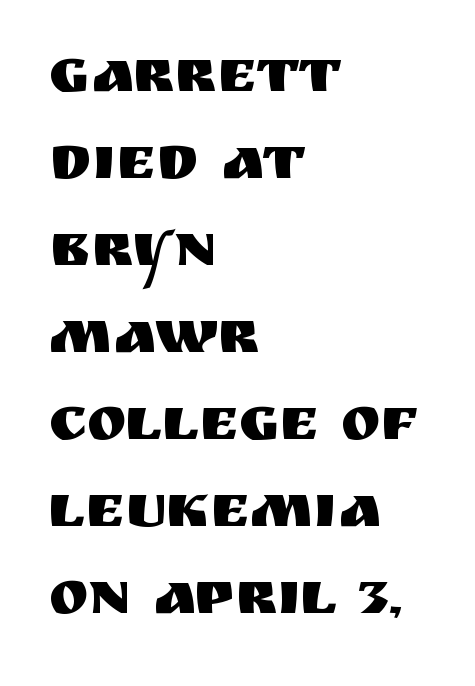
The image shows 60 px sans-serif type, upright; set left-aligned, normal line spacing (1.45x), normal letter spacing, not underlined; medium stroke contrast and a large x-height.
